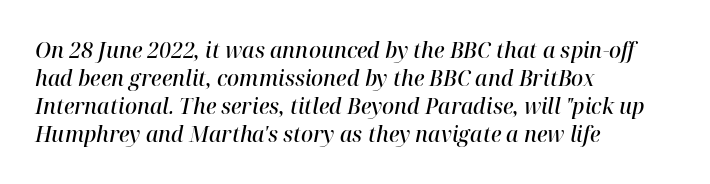
The image shows 21 px text type, italic (leaning right); set left-aligned, normal line spacing (1.33x), normal letter spacing, not underlined.
